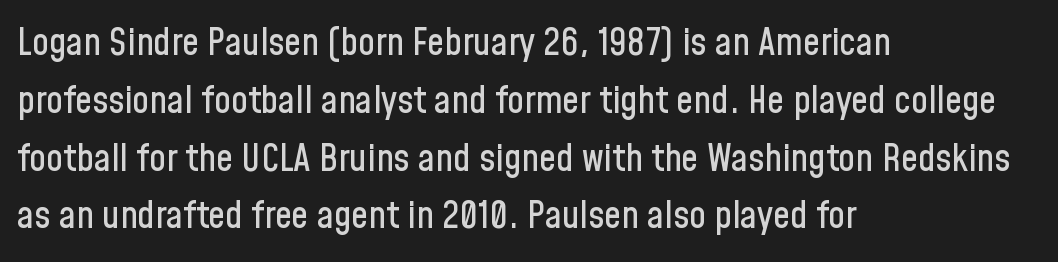
The space directly below the letters is spotless. Quick note: interline space is typical. Caption: standard tracking, unaltered. One-word summary of the alignment: left.
